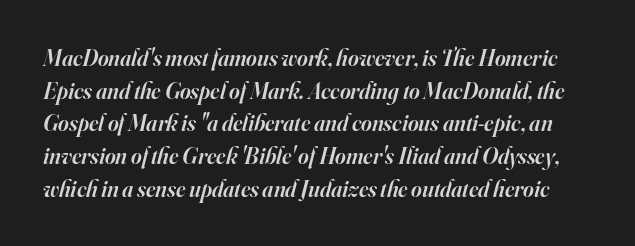
The image shows 23 px text type, italic (leaning right); set normal line spacing (1.42x), normal letter spacing, not underlined.
